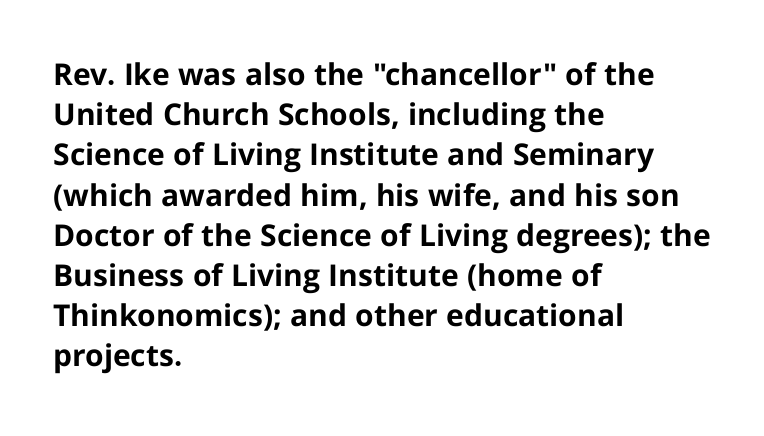
The image shows 30 px bold sans-serif type, upright; set left-aligned, normal line spacing (1.34x), normal letter spacing, not underlined; low stroke contrast and a medium x-height.
